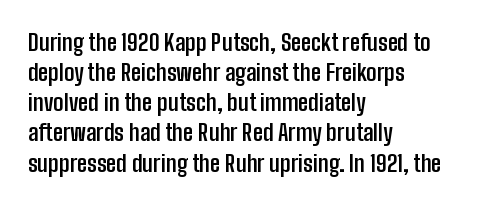
The image shows 23 px bold type, upright; set left-aligned, normal line spacing (1.31x), normal letter spacing, not underlined.
